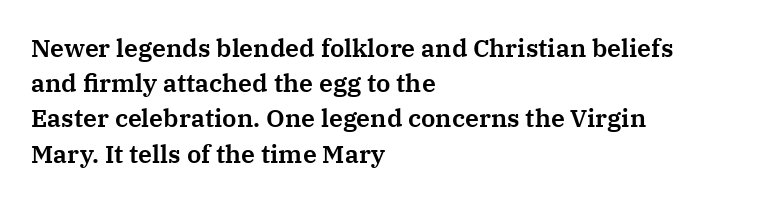
The image shows 25 px text type, upright; set left-aligned, normal line spacing (1.41x), normal letter spacing, not underlined.
